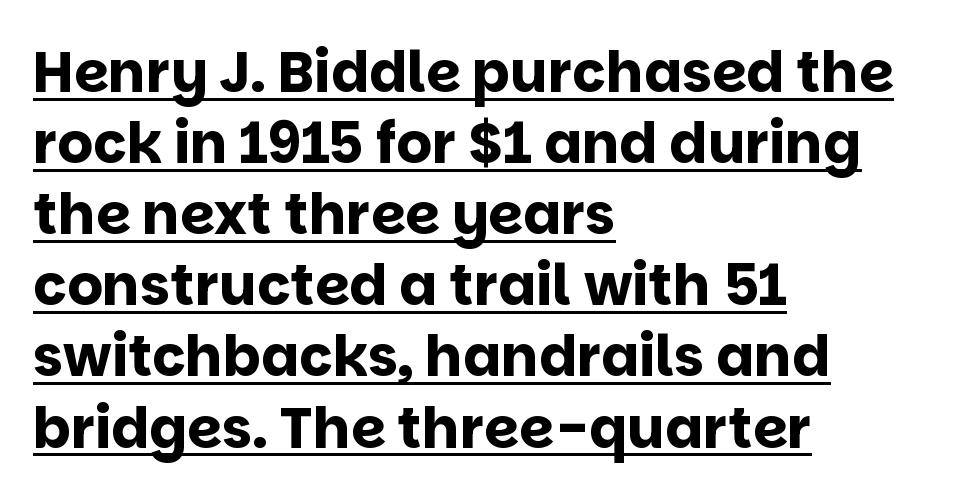
A rule runs beneath these lines of type. Style check: upright. The rendering uses natural spacing where letterforms have individual widths. Words appear dense and cohesive because spacing is normal. One-word summary of the alignment: left. Evenly set lines give the paragraph a standard silhouette.
